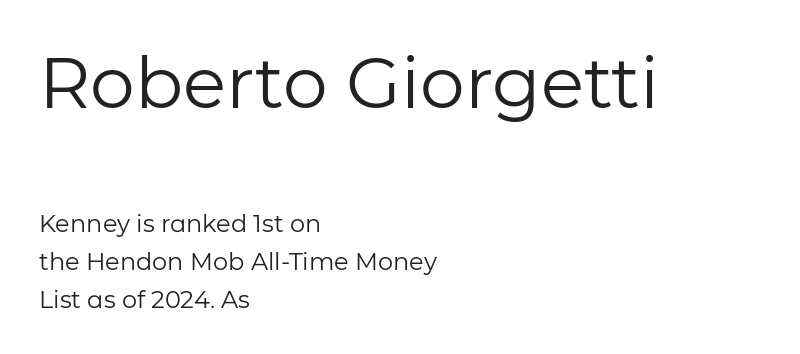
{"serif": "no", "italic": "no", "bold": "no", "weight": "regular", "width": "normal", "stroke_contrast": "low", "x_height": "medium", "monospaced": "no", "underline": "no", "align": "left", "line_spacing": "normal", "line_spacing_ratio": 1.58, "letter_spacing": "normal", "letter_spacing_em": 0.0, "larger_block": "first", "size_ratio": 2.96, "glyph_px": 71}
